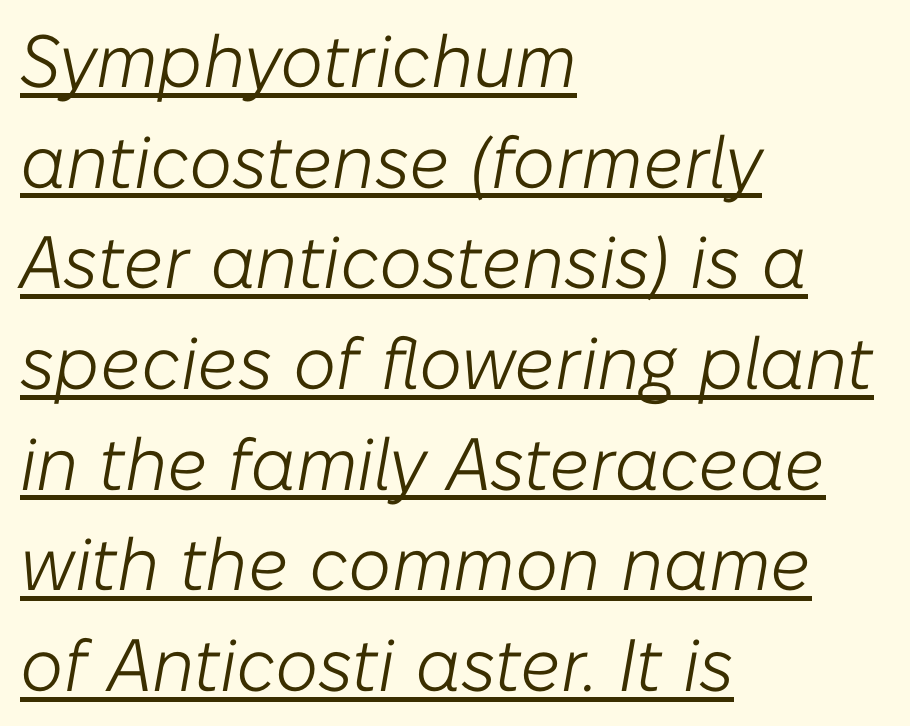
Q: Is the text bold? A: No.
Q: Is the text italic (slanted)? A: Yes, it leans right by about 10 degrees.
Q: Is the text underlined? A: Yes.
Q: How is the paragraph aligned? A: Left-aligned.
Q: Is the spacing between letters normal or unusually wide? A: Normal.
Q: Is the spacing between lines tight, normal or loose? A: Normal.
Q: Width (condensed, normal, or wide)? A: Normal.
Q: Stroke contrast? A: Low.
Q: x-height? A: Medium.
Q: Monospaced? A: No.
